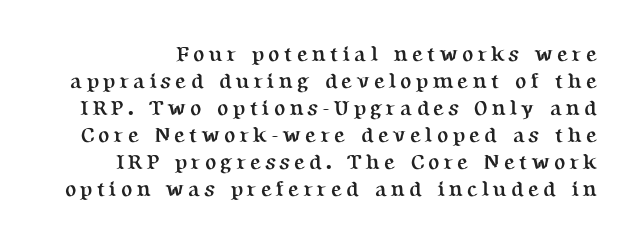
{"italic": "no", "bold": "yes", "underline": "no", "line_spacing": "normal", "line_spacing_ratio": 1.29, "glyph_px": 21}
